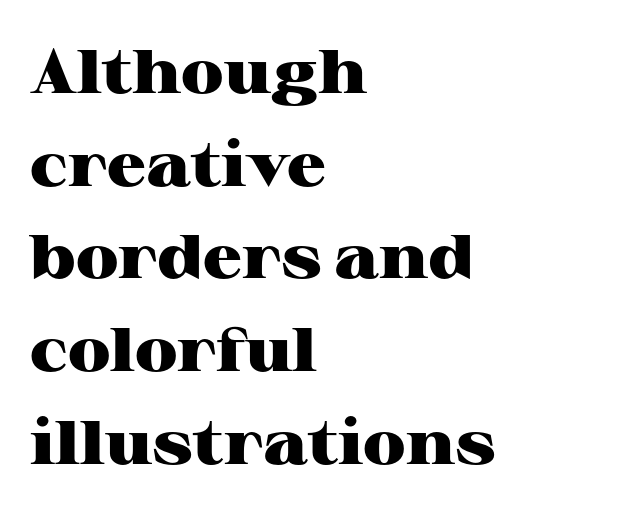
The image shows 61 px heavy, wide serif type, upright; set left-aligned, normal line spacing (1.52x), normal letter spacing, not underlined; high stroke contrast and a medium x-height.
